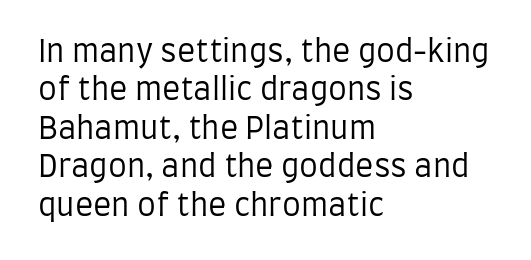
Q: Is the text bold? A: No.
Q: Is the text italic (slanted)? A: No, it is upright.
Q: Is the typeface a serif or a sans-serif typeface? A: Sans-serif.
Q: Is the text underlined? A: No.
Q: How is the paragraph aligned? A: Left-aligned.
Q: Is the spacing between letters normal or unusually wide? A: Normal.
Q: Is the spacing between lines tight, normal or loose? A: Normal.
Q: Width (condensed, normal, or wide)? A: Condensed.
Q: Stroke contrast? A: Low.
Q: x-height? A: Large.
Q: Monospaced? A: No.
